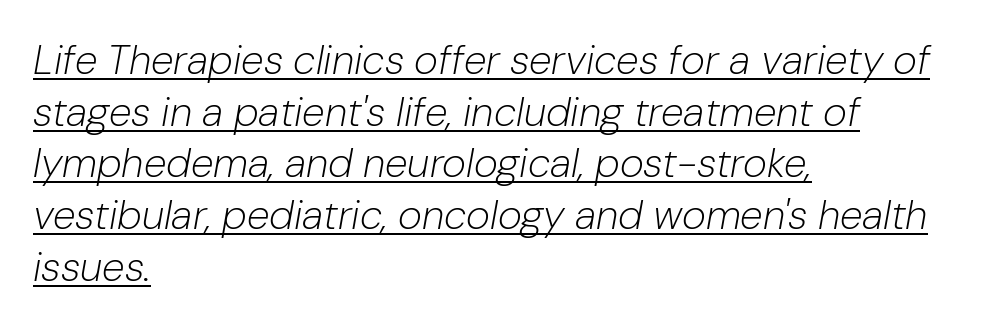
The image shows 41 px light type, italic (leaning right); set left-aligned, normal line spacing (1.26x), normal letter spacing, underlined; low stroke contrast and a medium x-height.
